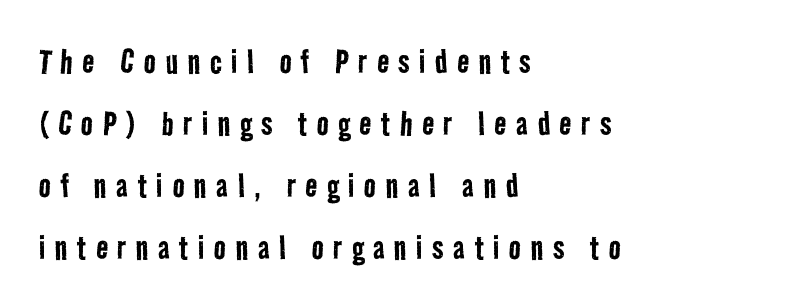
A sans-serif font was chosen for this passage. The rendering inserts visible extra space after every character. These lines sit exactly where default settings would place them. Is this a heavy cut? Hardly; it is regular or lighter. These lines are rendered in a variable-pitch font.
